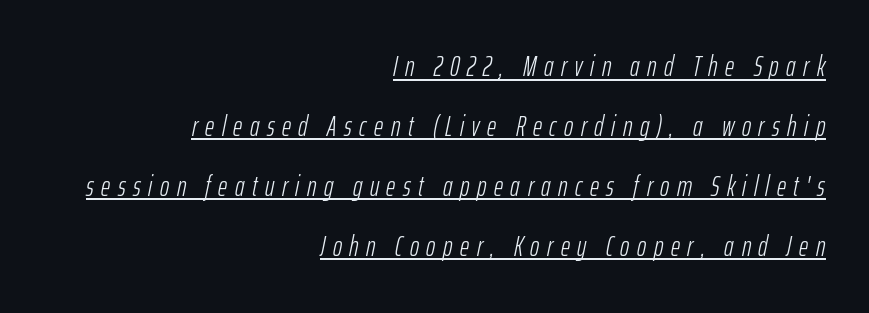
Q: Is the text bold? A: No.
Q: Is the text italic (slanted)? A: Yes, it leans right by about 12 degrees.
Q: Is the text underlined? A: Yes.
Q: How is the paragraph aligned? A: Right-aligned.
Q: Is the spacing between letters normal or unusually wide? A: Unusually wide.
Q: Is the spacing between lines tight, normal or loose? A: Loose.
Q: Width (condensed, normal, or wide)? A: Condensed.
Q: Stroke contrast? A: Low.
Q: x-height? A: Medium.
Q: Monospaced? A: No.
